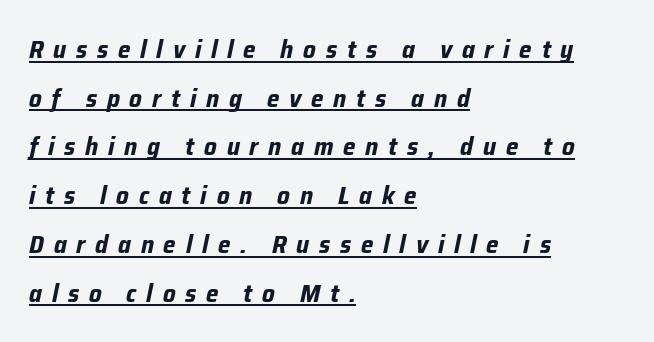
Q: Is the text bold? A: Yes.
Q: Is the text italic (slanted)? A: Yes, it leans right by about 12 degrees.
Q: Is the text underlined? A: Yes.
Q: How is the paragraph aligned? A: Left-aligned.
Q: Is the spacing between letters normal or unusually wide? A: Unusually wide.
Q: Is the spacing between lines tight, normal or loose? A: Loose.
